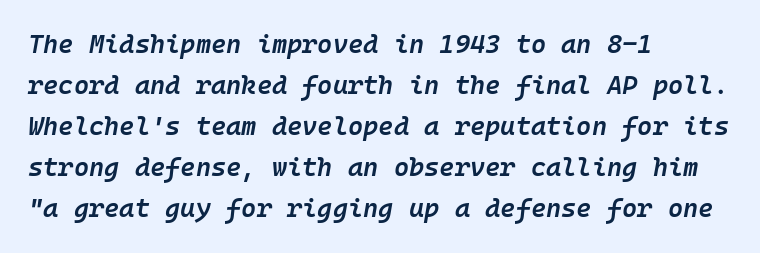
Bare-footed words on every line. Would a proofreader flag this as italicized? Yes. Honestly, the row spacing looks completely unremarkable. Weight check: semibold — heavier than regular, not quite bold. These lines keep a tight, regular rhythm from letter to letter. The passage is arranged the way most books set body copy — flush left.
